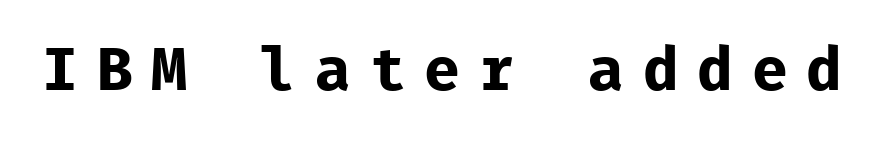
{"serif": "no", "italic": "no", "bold": "yes", "weight": "bold", "width": "normal", "stroke_contrast": "low", "x_height": "medium", "monospaced": "yes", "underline": "no", "letter_spacing": "wide", "letter_spacing_em": 0.31, "glyph_px": 60}
